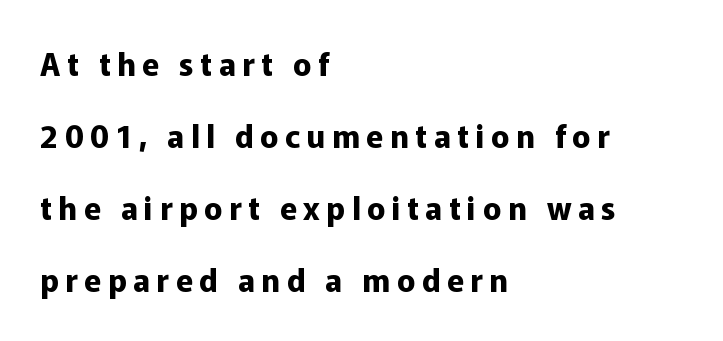
Q: Is the text bold? A: Yes.
Q: Is the text italic (slanted)? A: No, it is upright.
Q: Is the typeface a serif or a sans-serif typeface? A: Sans-serif.
Q: Is the text underlined? A: No.
Q: How is the paragraph aligned? A: Left-aligned.
Q: Is the spacing between letters normal or unusually wide? A: Unusually wide.
Q: Is the spacing between lines tight, normal or loose? A: Loose.
Q: Width (condensed, normal, or wide)? A: Normal.
Q: Stroke contrast? A: Low.
Q: x-height? A: Medium.
Q: Monospaced? A: No.
